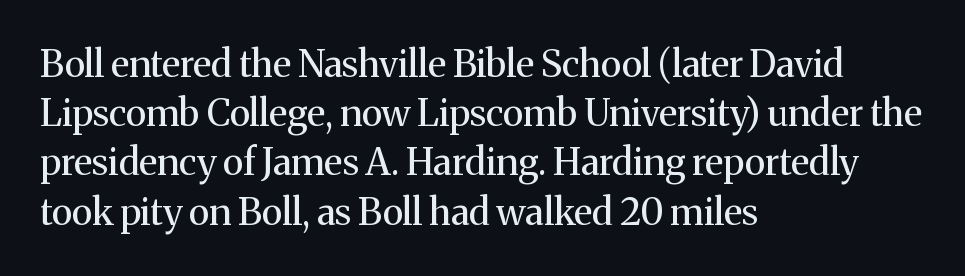
{"serif": "yes", "italic": "no", "bold": "no", "weight": "regular", "width": "normal", "stroke_contrast": "medium", "x_height": "medium", "monospaced": "no", "underline": "no", "align": "left", "line_spacing": "normal", "line_spacing_ratio": 1.33, "letter_spacing": "normal", "letter_spacing_em": 0.0, "glyph_px": 37}
